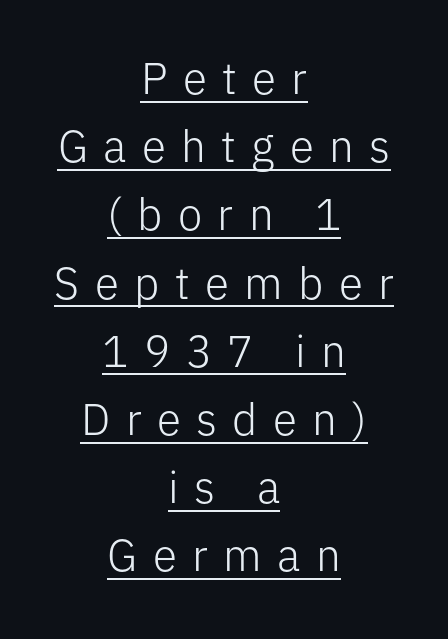
{"serif": "no", "italic": "no", "bold": "no", "weight": "light", "width": "normal", "stroke_contrast": "low", "x_height": "medium", "monospaced": "no", "underline": "yes", "align": "center", "line_spacing": "normal", "line_spacing_ratio": 1.55, "letter_spacing": "wide", "letter_spacing_em": 0.35, "glyph_px": 44}
